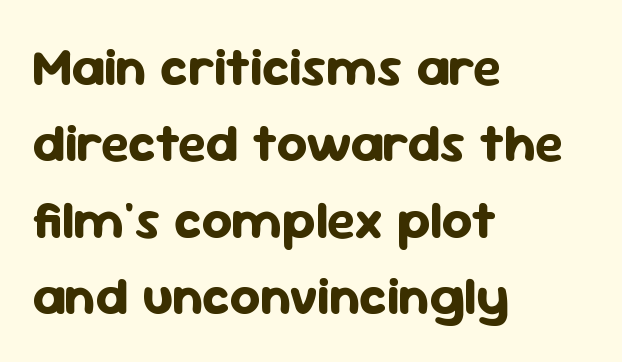
The image shows 53 px bold sans-serif type, upright; set left-aligned, normal line spacing (1.44x), normal letter spacing, not underlined; low stroke contrast and a medium x-height.
